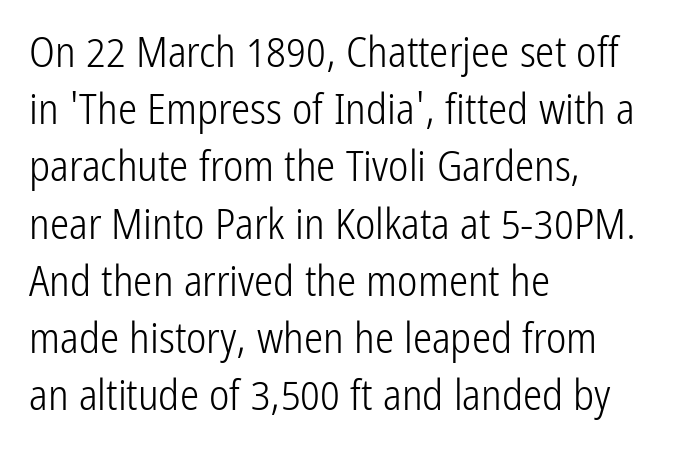
{"serif": "no", "italic": "no", "bold": "no", "weight": "light", "width": "condensed", "stroke_contrast": "low", "x_height": "medium", "monospaced": "no", "underline": "no", "align": "left", "line_spacing": "normal", "line_spacing_ratio": 1.33, "letter_spacing": "normal", "letter_spacing_em": 0.0, "glyph_px": 43}
